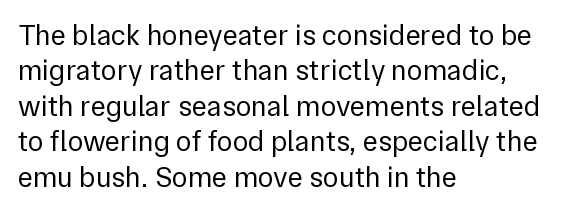
{"serif": "no", "italic": "no", "bold": "no", "weight": "regular", "width": "normal", "stroke_contrast": "low", "x_height": "medium", "monospaced": "no", "underline": "no", "align": "left", "line_spacing_ratio": 1.22, "letter_spacing": "normal", "letter_spacing_em": 0.0, "glyph_px": 29}
